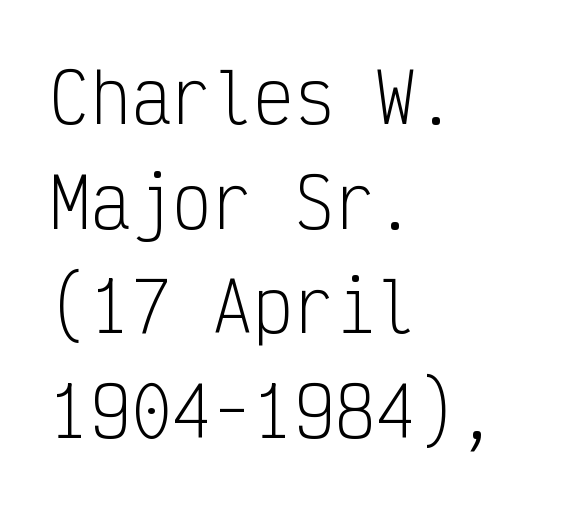
The image shows 68 px light, condensed sans-serif type, upright, monospaced; set left-aligned, normal line spacing (1.54x), normal letter spacing, not underlined; low stroke contrast and a medium x-height.
